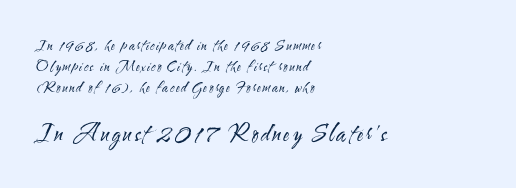
The image shows 23 px text type; set left-aligned, normal line spacing (1.51x), not underlined; the second (bottom) block is 1.64x larger.
